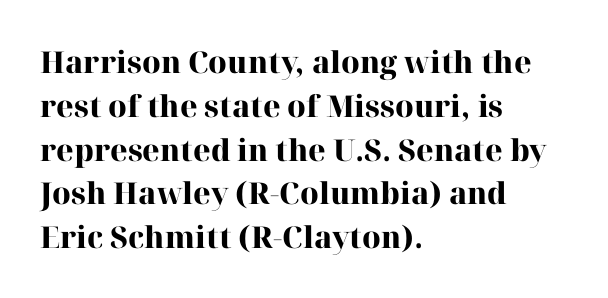
{"serif": "yes", "italic": "no", "bold": "yes", "weight": "heavy", "width": "normal", "stroke_contrast": "high", "x_height": "medium", "monospaced": "no", "underline": "no", "align": "left", "line_spacing": "normal", "line_spacing_ratio": 1.46, "letter_spacing": "normal", "letter_spacing_em": 0.0, "glyph_px": 30}
